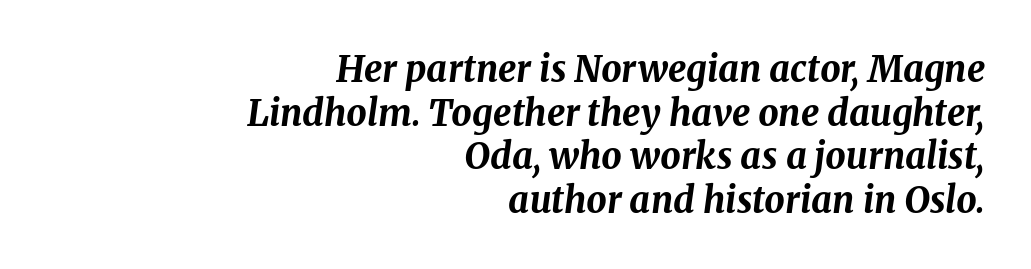
{"italic": "yes", "lean": "right", "slant_degrees": 8, "bold": "yes", "weight": "bold", "width": "normal", "stroke_contrast": "medium", "x_height": "medium", "monospaced": "no", "underline": "no", "align": "right", "line_spacing_ratio": 1.21, "letter_spacing": "normal", "letter_spacing_em": 0.0, "glyph_px": 36}
